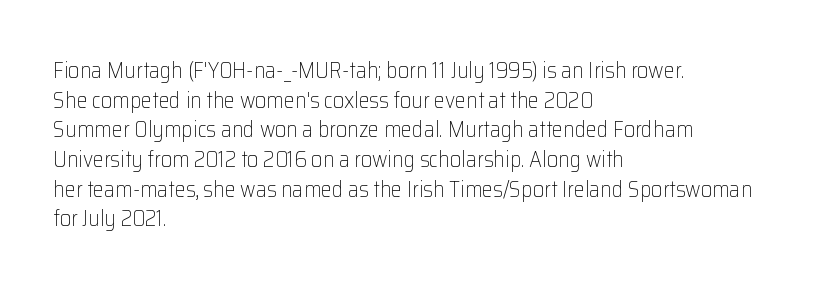
The image shows 22 px text type, upright; set left-aligned, normal line spacing (1.35x), normal letter spacing, not underlined.
